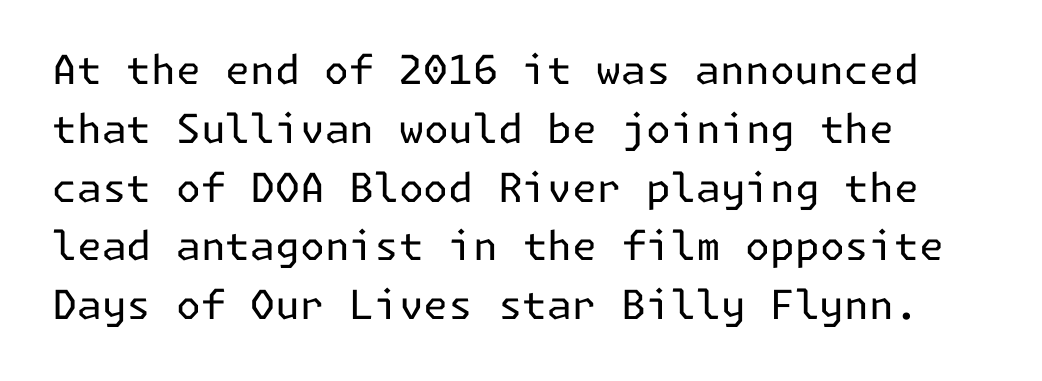
Q: Is the text bold? A: No.
Q: Is the text italic (slanted)? A: No, it is upright.
Q: Is the typeface a serif or a sans-serif typeface? A: Sans-serif.
Q: Is the text underlined? A: No.
Q: How is the paragraph aligned? A: Left-aligned.
Q: Is the spacing between letters normal or unusually wide? A: Normal.
Q: Is the spacing between lines tight, normal or loose? A: Normal.
Q: Width (condensed, normal, or wide)? A: Normal.
Q: Stroke contrast? A: Low.
Q: x-height? A: Medium.
